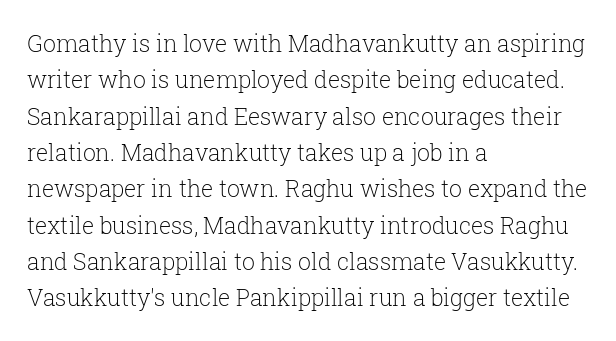
Compared with typical paragraphs, the rows here are spaced about the same. The letterforms sit at book weight or below. Ascenders rise straight up at ninety degrees. The lines are quadded left. Check the space under the baseline: it is left empty. Tracking value appears to be zero — textbook default spacing.
